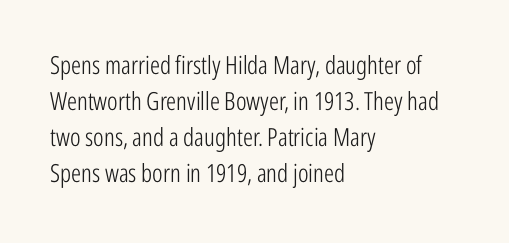
The rendering anchors every line to the left-hand side. Words appear dense and cohesive because spacing is normal. Does the leading feel generous? No, just average. A quiet, ordinary-to-light weight characterises the typeface.
